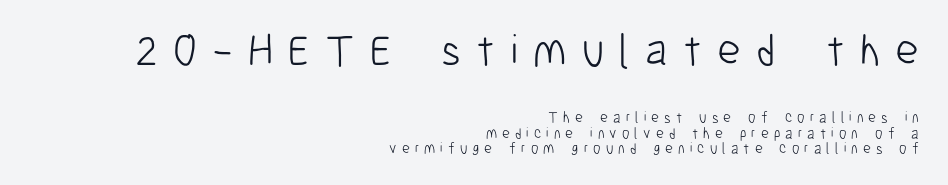
The image shows 45 px light, condensed sans-serif type, upright; set right-aligned, tight line spacing (1.01x), unusually wide letter spacing (+0.34 em), not underlined; the first (top) block is 3.0x larger; low stroke contrast and a medium x-height.
